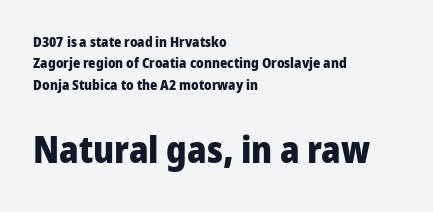
{"serif": "no", "italic": "no", "bold": "yes", "weight": "heavy", "width": "normal", "stroke_contrast": "low", "x_height": "medium", "monospaced": "no", "underline": "no", "align": "left", "line_spacing": "normal", "line_spacing_ratio": 1.53, "letter_spacing": "normal", "letter_spacing_em": 0.0, "larger_block": "second", "size_ratio": 2.64, "glyph_px": 37}
